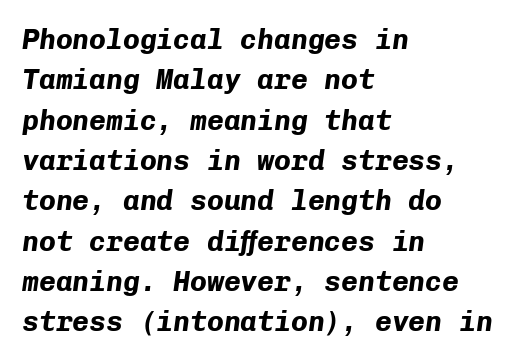
The image shows 28 px bold type, italic (leaning right), monospaced; set left-aligned, normal line spacing (1.44x), normal letter spacing, not underlined; low stroke contrast and a medium x-height.
